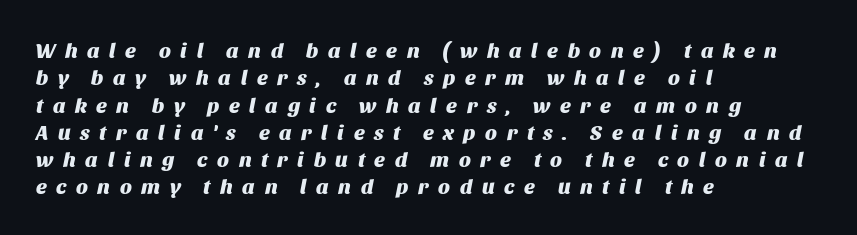
Leading: standard. The font's italic variant was chosen for this text. Anything drawn beneath the words? Only blank space. Stroke thickness is high; the sample reads as a true bold. Here the glyphs are tracked loosely, breaking word shapes into spaced letters.
